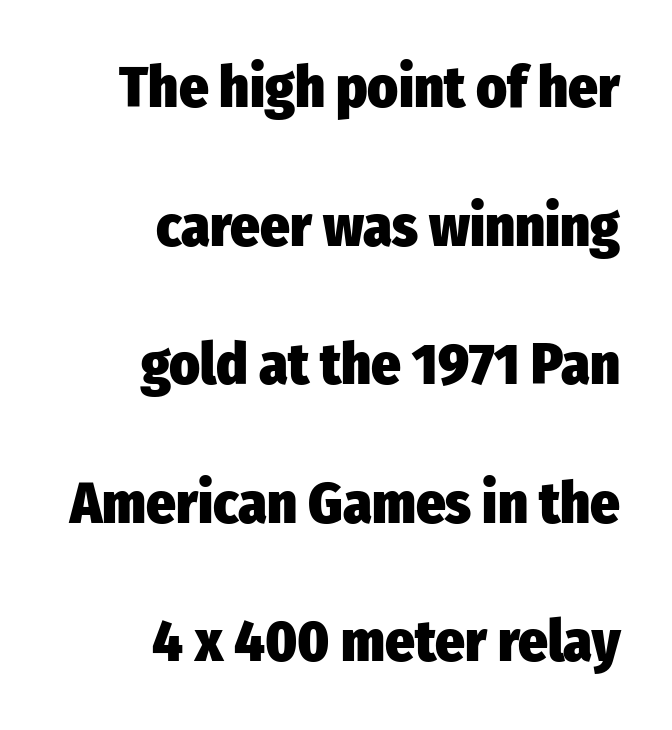
The image shows 58 px heavy, condensed sans-serif type, upright; set right-aligned, loose line spacing (2.39x), normal letter spacing, not underlined; low stroke contrast and a medium x-height.
